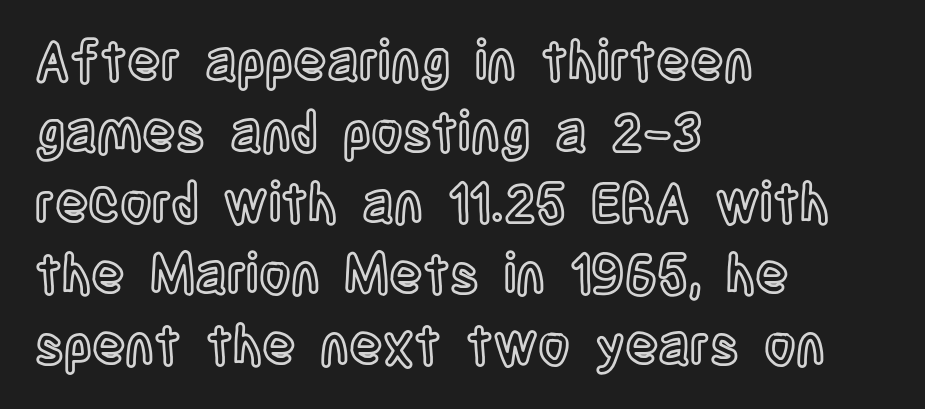
Q: Is the text italic (slanted)? A: No, it is upright.
Q: Is the text underlined? A: No.
Q: How is the paragraph aligned? A: Left-aligned.
Q: Is the spacing between letters normal or unusually wide? A: Normal.
Q: Is the spacing between lines tight, normal or loose? A: Normal.
Q: Width (condensed, normal, or wide)? A: Condensed.
Q: x-height? A: Large.
Q: Monospaced? A: No.
